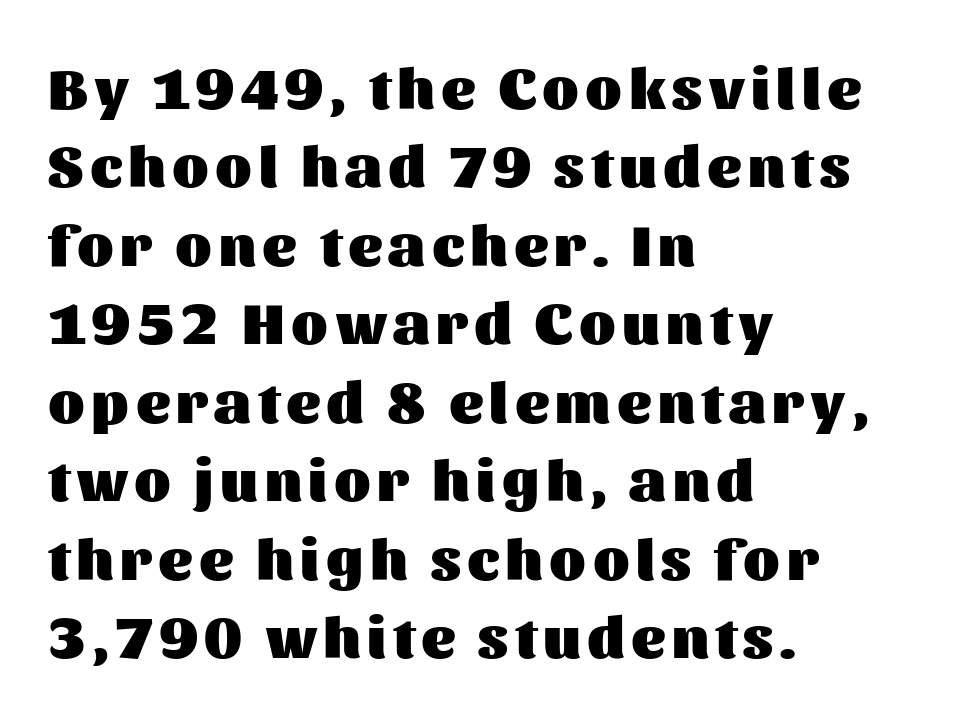
What kind of face is this? One without serifs — a sans. The face used here is proportionally spaced, like ordinary book or web type. Leading matches the norm, producing a regular column. The specimen reads as upright at a glance. Is the type bold? Yes — the strokes are clearly thick and heavy.
